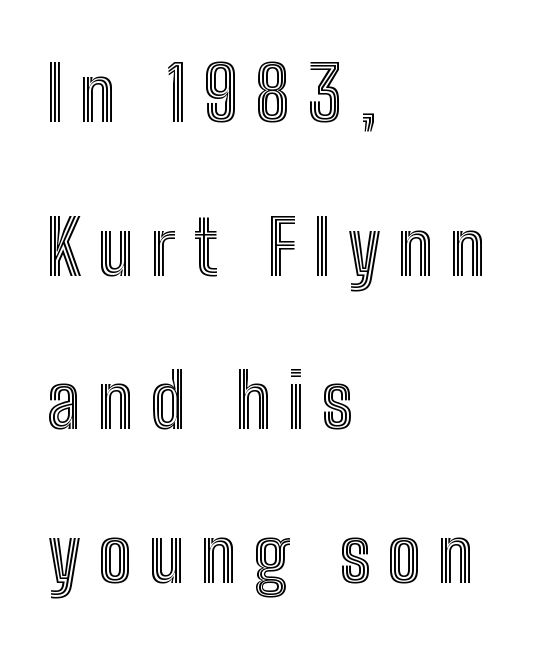
Q: Is the text italic (slanted)? A: No, it is upright.
Q: Is the text underlined? A: No.
Q: How is the paragraph aligned? A: Left-aligned.
Q: Is the spacing between letters normal or unusually wide? A: Unusually wide.
Q: Is the spacing between lines tight, normal or loose? A: Loose.
Q: Width (condensed, normal, or wide)? A: Condensed.
Q: x-height? A: Medium.
Q: Monospaced? A: No.
